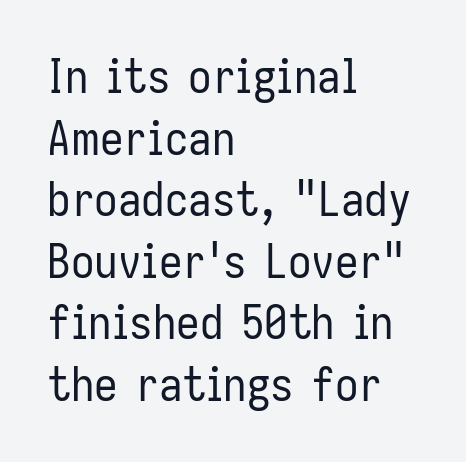
Weight: not bold — regular or lighter. Check where the strokes stop: nothing finishes them off — pure sans. Unlike italic type, these characters show no tilt at all. This rendering leaves character spacing at its baseline value. Letters rest on an invisible, unmarked baseline. The rendering anchors every line to the left-hand side.
